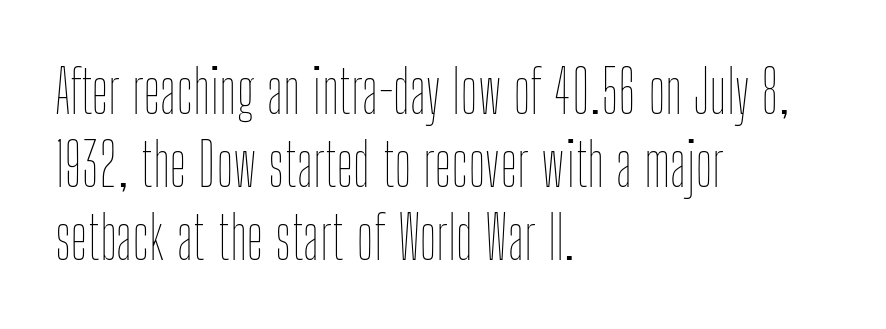
The image shows 59 px thin, condensed type, upright; set left-aligned, line spacing 1.24x, normal letter spacing, not underlined; low stroke contrast and a medium x-height.
